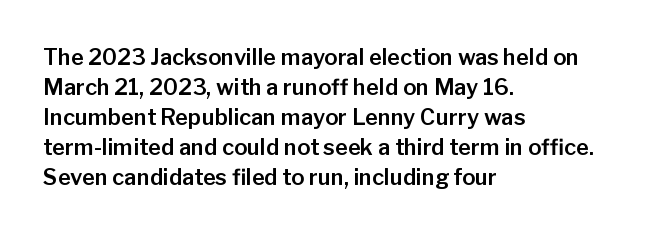
{"italic": "no", "underline": "no", "align": "left", "line_spacing": "normal", "line_spacing_ratio": 1.36, "letter_spacing": "normal", "letter_spacing_em": 0.0, "glyph_px": 22}
